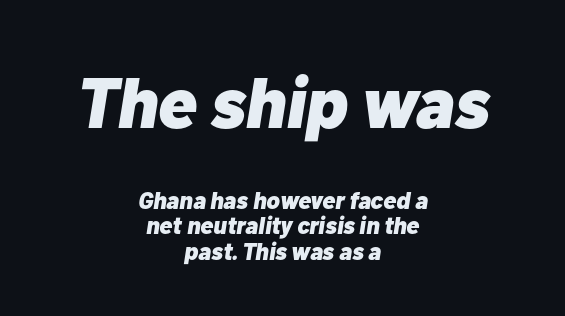
Q: Is the text bold? A: Yes.
Q: Is the text italic (slanted)? A: Yes, it leans right by about 10 degrees.
Q: Is the text underlined? A: No.
Q: How is the paragraph aligned? A: Centered.
Q: Is the spacing between letters normal or unusually wide? A: Normal.
Q: Is the spacing between lines tight, normal or loose? A: Tight.
Q: Which block of text is set in a larger size, the first (top) or the second (bottom)? A: The first (top) one.
Q: Width (condensed, normal, or wide)? A: Normal.
Q: Stroke contrast? A: Low.
Q: x-height? A: Medium.
Q: Monospaced? A: No.
